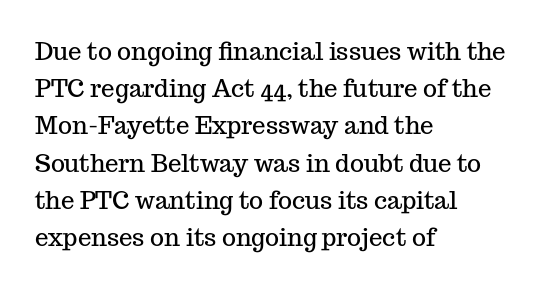
Interline gaps are of average width in this sample. The letters stand upright; this is a roman face. The face used here is rendered with its standard letterfit. Leftover space on each line is placed entirely after the last word. Beneath every word, the page is bare.
